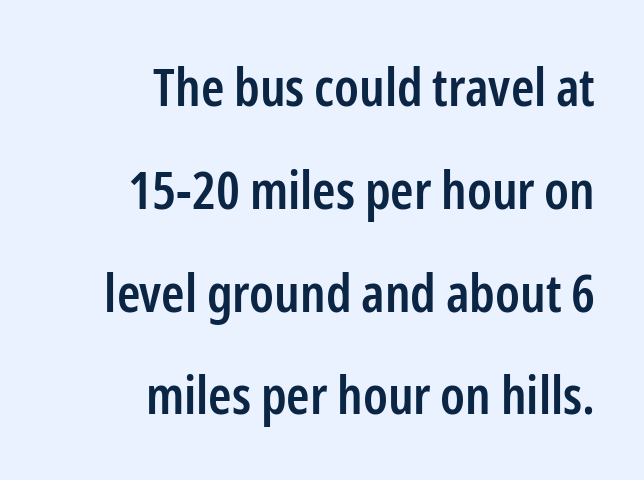
The image shows 53 px semibold, condensed sans-serif type, upright; set right-aligned, loose line spacing (1.94x), normal letter spacing, not underlined; low stroke contrast and a medium x-height.
